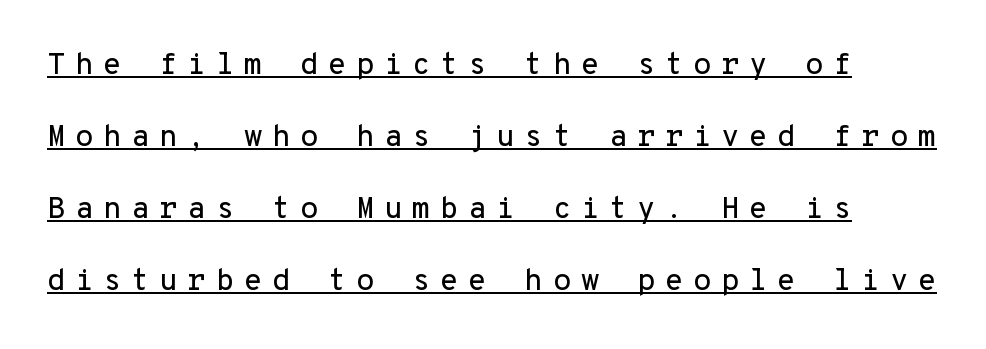
The image shows 30 px sans-serif type, upright, monospaced; set loose line spacing (2.4x), unusually wide letter spacing (+0.32 em), underlined; low stroke contrast and a medium x-height.
